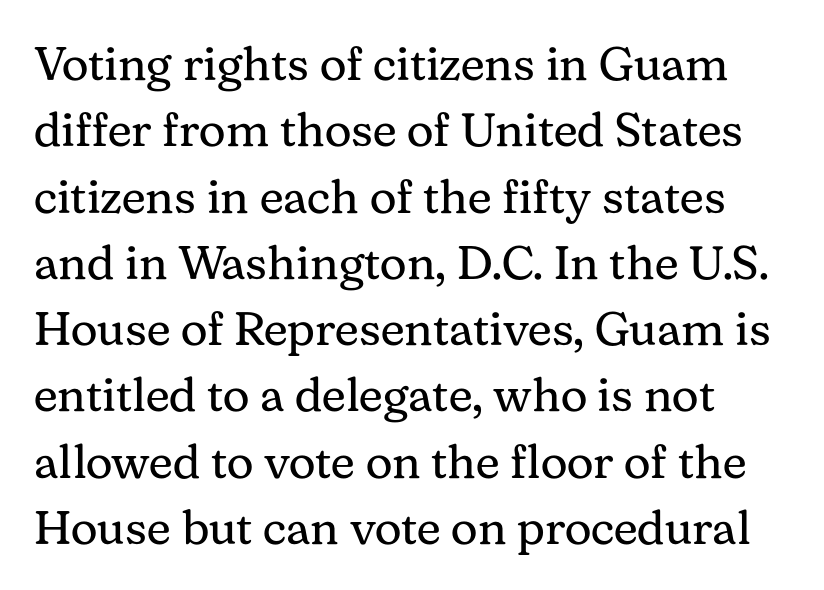
{"serif": "yes", "italic": "no", "bold": "no", "weight": "regular", "width": "normal", "stroke_contrast": "medium", "x_height": "medium", "monospaced": "no", "underline": "no", "line_spacing": "normal", "line_spacing_ratio": 1.41, "letter_spacing": "normal", "letter_spacing_em": 0.0, "glyph_px": 47}
